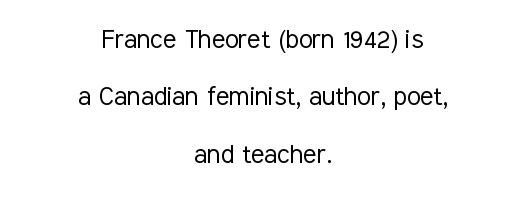
{"serif": "no", "italic": "no", "bold": "no", "weight": "light", "width": "condensed", "stroke_contrast": "low", "x_height": "medium", "monospaced": "no", "underline": "no", "align": "center", "line_spacing_ratio": 1.85, "letter_spacing": "normal", "letter_spacing_em": 0.0, "glyph_px": 31}
